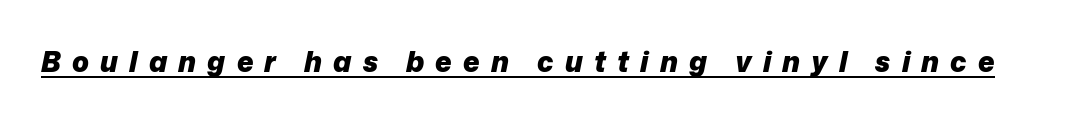
Pretty heavy lettering here — definitely bold. You could only call the tracking loose — the letters float apart. Each line of the rendering has a horizontal stroke beneath the glyphs. A typesetter would call this proportional, since set widths differ per character. The specimen reads as italic at a glance.
